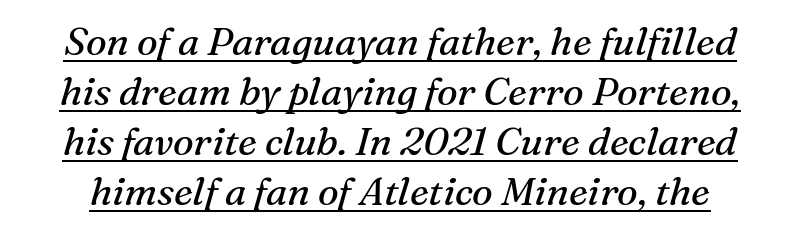
The image shows 39 px regular-weight serif type, italic (leaning right); set normal line spacing (1.28x), normal letter spacing, underlined; medium stroke contrast and a medium x-height.
